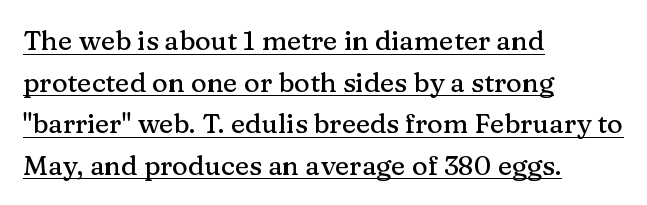
Q: Is the text italic (slanted)? A: No, it is upright.
Q: Is the text underlined? A: Yes.
Q: How is the paragraph aligned? A: Left-aligned.
Q: Is the spacing between letters normal or unusually wide? A: Normal.
Q: Is the spacing between lines tight, normal or loose? A: Normal.
